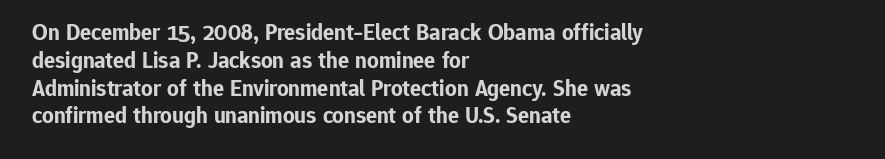
Q: Is the text bold? A: Yes.
Q: Is the text italic (slanted)? A: No, it is upright.
Q: Is the text underlined? A: No.
Q: How is the paragraph aligned? A: Left-aligned.
Q: Is the spacing between letters normal or unusually wide? A: Normal.
